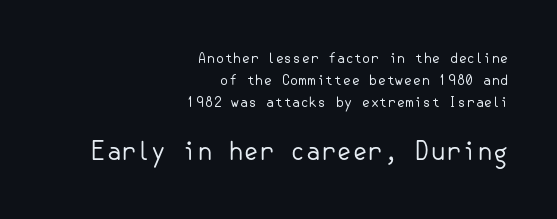
The block of text has a typical density, with ordinary space between rows. The horizontal fit of the characters is conventional and even. Decoration check: the copy has no underline. This is not heavy type; no bold has been used. Layout note: lines flush right.
